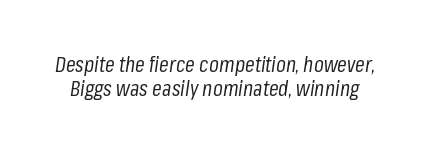
{"italic": "yes", "lean": "right", "slant_degrees": 8, "bold": "no", "underline": "no", "line_spacing": "tight", "line_spacing_ratio": 1.11, "letter_spacing": "normal", "letter_spacing_em": 0.0, "glyph_px": 22}
